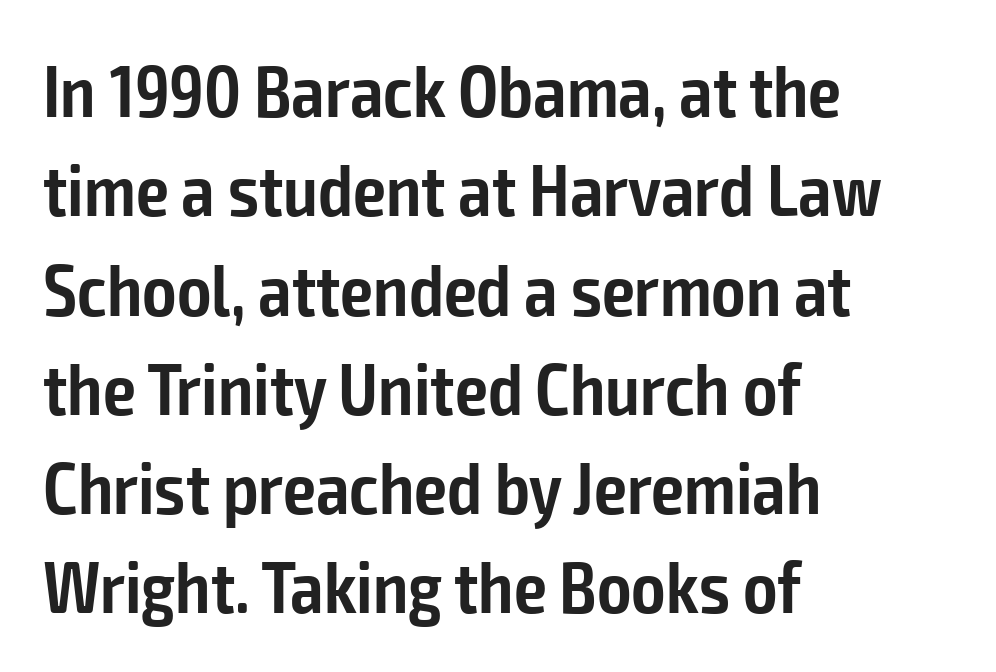
When letters stand straight like this, we call the style roman or upright. This is the in-between weight designers call semibold or demi. Think of a printed novel: that variable character pitch is what you see here. The rag falls on the right side of this text block. Tracking value appears to be zero — textbook default spacing.
